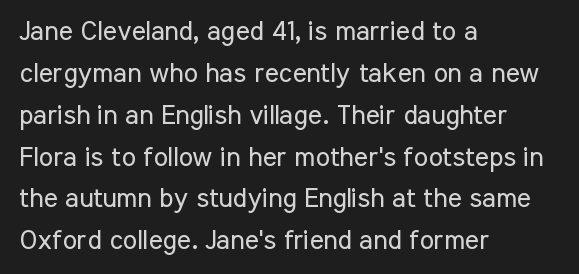
The image shows 27 px text type, upright; set left-aligned, normal line spacing (1.55x), normal letter spacing, not underlined.
